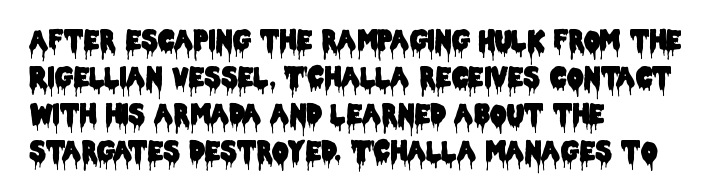
{"italic": "no", "underline": "no", "align": "left", "line_spacing": "normal", "line_spacing_ratio": 1.42, "letter_spacing": "normal", "letter_spacing_em": 0.0, "glyph_px": 26}
